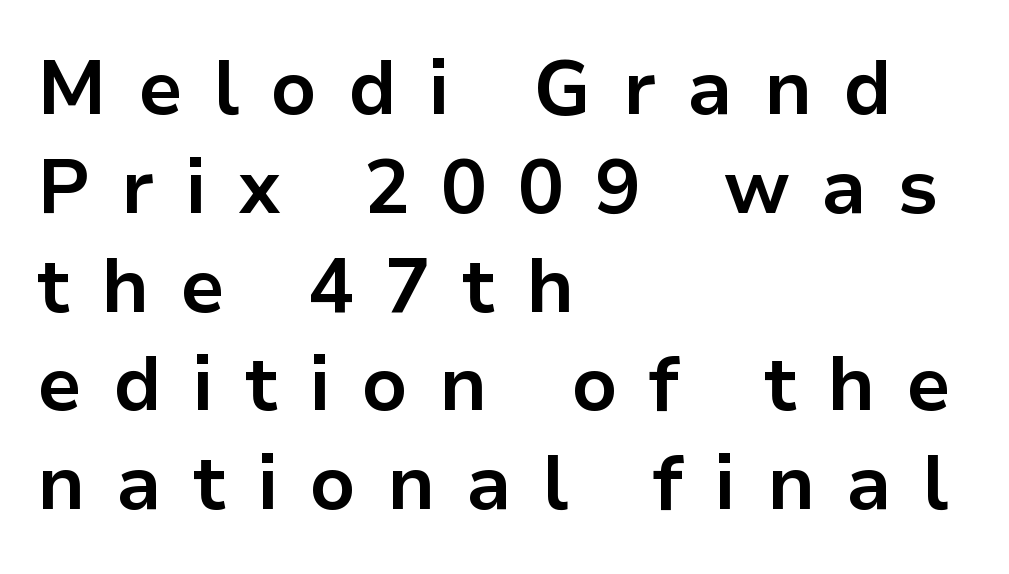
Is this a sans? Yes — the strokes have no serifs. One glance says typical: line gaps are just what's usual. If you drew a line through each stem, it would be perfectly vertical. You'd pick this weight for a headline — it's a proper bold. Character widths vary here, with narrow letters taking less room than wide ones. Caption: expanded tracking, letters set apart.
